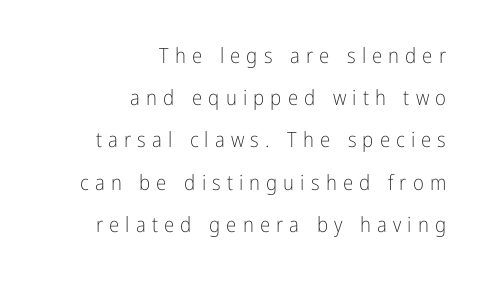
Q: Is the text bold? A: No.
Q: Is the text italic (slanted)? A: No, it is upright.
Q: Is the text underlined? A: No.
Q: How is the paragraph aligned? A: Right-aligned.
Q: Is the spacing between letters normal or unusually wide? A: Unusually wide.
Q: Is the spacing between lines tight, normal or loose? A: Loose.
